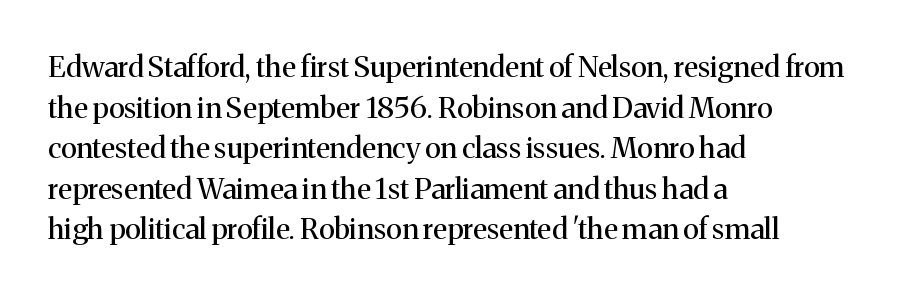
{"serif": "yes", "italic": "no", "bold": "no", "weight": "regular", "width": "normal", "stroke_contrast": "medium", "x_height": "medium", "monospaced": "no", "underline": "no", "align": "left", "line_spacing": "normal", "line_spacing_ratio": 1.4, "letter_spacing": "normal", "letter_spacing_em": 0.0, "glyph_px": 29}
